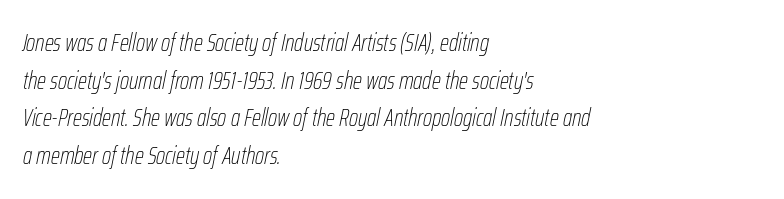
Which margin do the lines hug? The left one — the right edge is uneven. If you drew a line through each stem, it would be angled. Default kerning and tracking; the words read as compact shapes. Words float on clear page, feet unadorned. The strokes are not fattened; the text isn't bold. Normally led — the rows are evenly, conventionally spaced.
